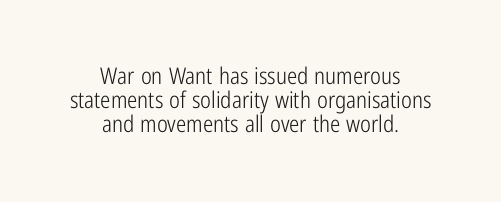
The image shows 23 px text type, upright; set centered, tight line spacing (1.05x), normal letter spacing, not underlined.
